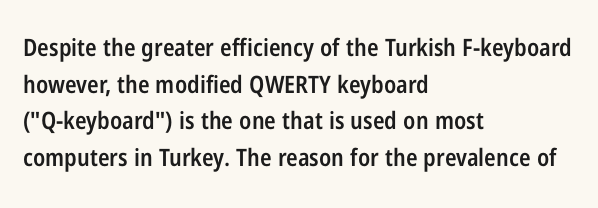
Q: Is the text bold? A: Semi-bold.
Q: Is the text italic (slanted)? A: No, it is upright.
Q: Is the text underlined? A: No.
Q: How is the paragraph aligned? A: Left-aligned.
Q: Is the spacing between letters normal or unusually wide? A: Normal.
Q: Is the spacing between lines tight, normal or loose? A: Normal.
